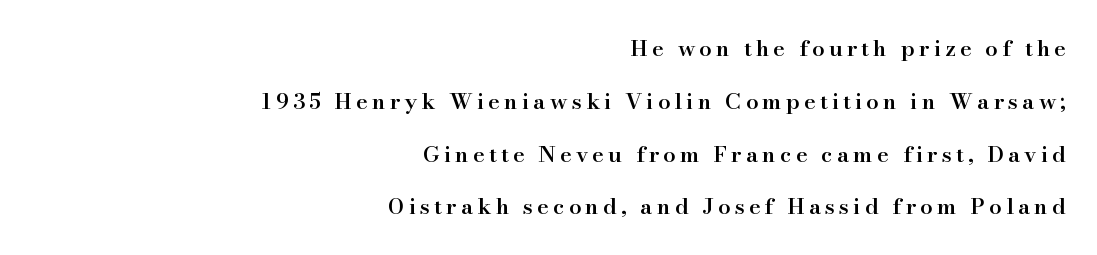
The image shows 22 px text type, upright; set right-aligned, loose line spacing (2.4x), not underlined.
